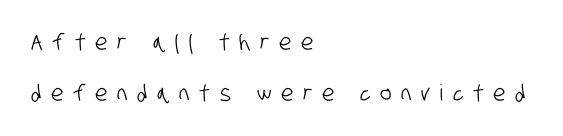
The image shows 22 px text type; set left-aligned, loose line spacing (2.3x), unusually wide letter spacing (+0.44 em), not underlined.
